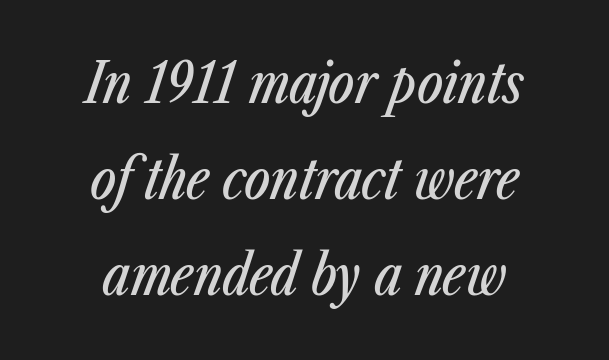
Q: Is the text italic (slanted)? A: Yes, it leans right by about 23 degrees.
Q: Is the text underlined? A: No.
Q: How is the paragraph aligned? A: Centered.
Q: Is the spacing between letters normal or unusually wide? A: Normal.
Q: Width (condensed, normal, or wide)? A: Condensed.
Q: Stroke contrast? A: Low.
Q: x-height? A: Medium.
Q: Monospaced? A: No.
